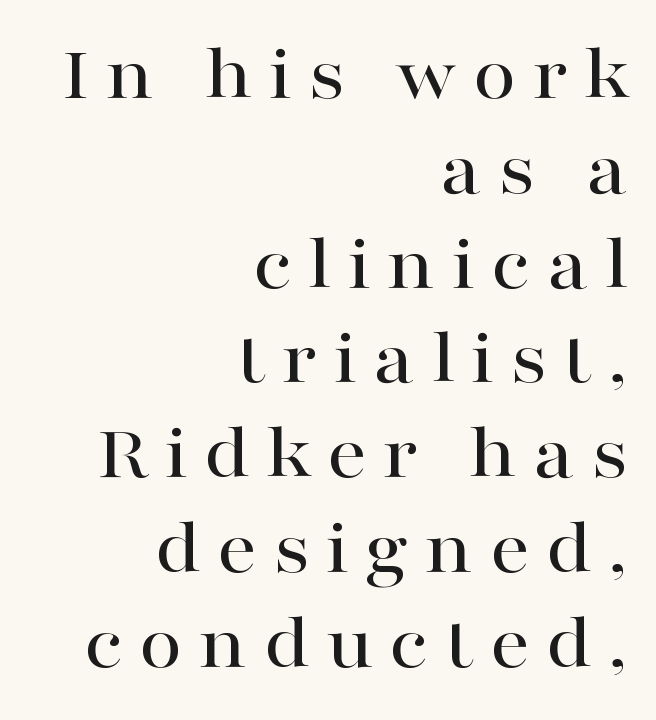
The image shows 79 px wide serif type, upright; set right-aligned, line spacing 1.2x, unusually wide letter spacing (+0.2 em), not underlined; high stroke contrast and a medium x-height.
